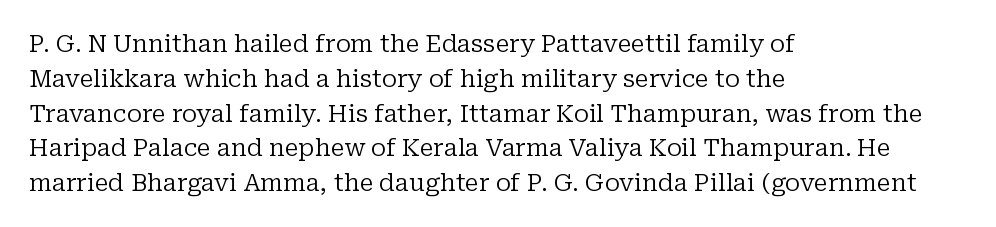
The image shows 24 px text type, upright; set left-aligned, normal line spacing (1.45x), normal letter spacing, not underlined.
